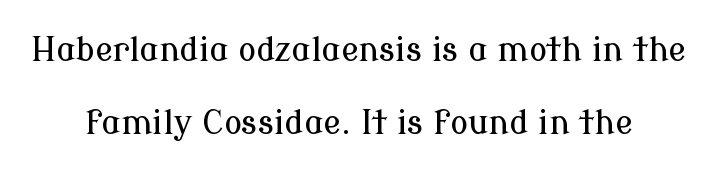
Q: Is the text italic (slanted)? A: No, it is upright.
Q: Is the typeface a serif or a sans-serif typeface? A: Serif.
Q: Is the text underlined? A: No.
Q: How is the paragraph aligned? A: Centered.
Q: Is the spacing between letters normal or unusually wide? A: Normal.
Q: Is the spacing between lines tight, normal or loose? A: Loose.
Q: Width (condensed, normal, or wide)? A: Normal.
Q: Stroke contrast? A: Low.
Q: x-height? A: Medium.
Q: Monospaced? A: No.
